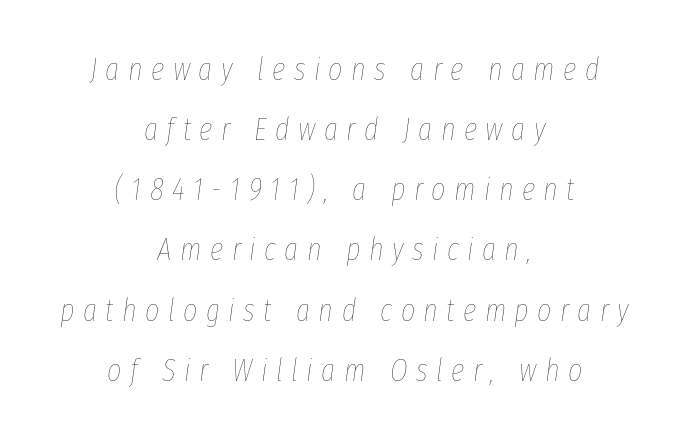
The image shows 31 px thin, condensed type, italic (leaning right); set centered, loose line spacing (1.94x), unusually wide letter spacing (+0.27 em), not underlined; low stroke contrast and a medium x-height.
